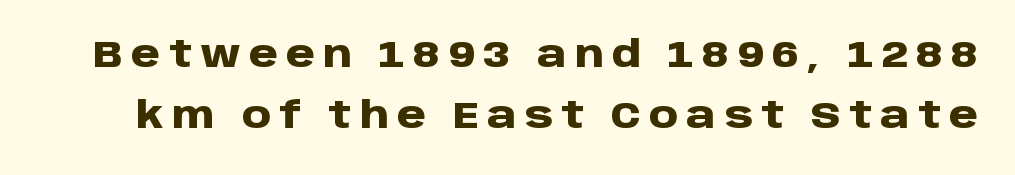
Compared with an ordinary text face, these strokes are far heavier — a full bold. Honestly, the letter spacing is so wide it's the main thing you notice. The font family rendered here belongs to the sans-serif group. Each letter keeps its own natural width here, so spacing adapts to shape. Does the lettering tilt? It doesn't — this is upright.
